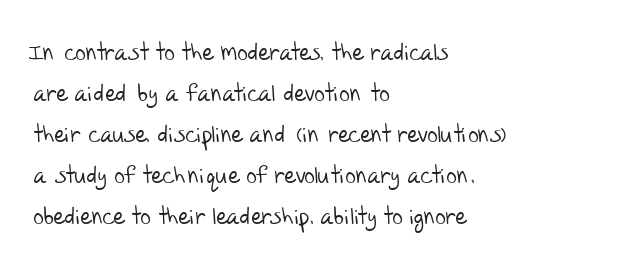
The image shows 23 px text type; set left-aligned, line spacing 1.78x, normal letter spacing, not underlined.
